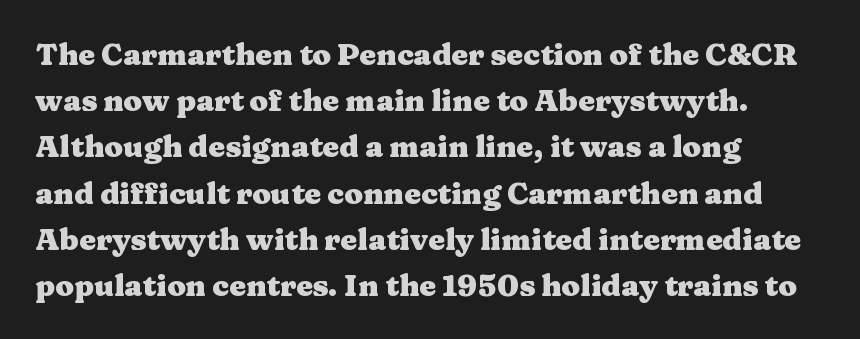
{"serif": "yes", "italic": "no", "bold": "yes", "weight": "heavy", "width": "wide", "stroke_contrast": "medium", "x_height": "medium", "monospaced": "no", "underline": "no", "align": "left", "line_spacing": "normal", "line_spacing_ratio": 1.54, "letter_spacing": "normal", "letter_spacing_em": 0.0, "glyph_px": 30}
